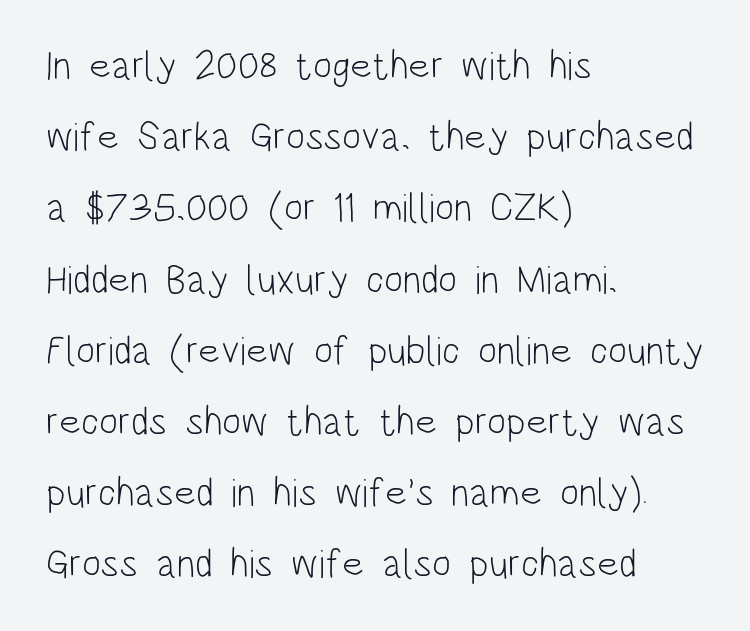
The image shows 40 px light, condensed sans-serif type, upright; set left-aligned, line spacing 1.78x, normal letter spacing, not underlined; low stroke contrast and a large x-height.
